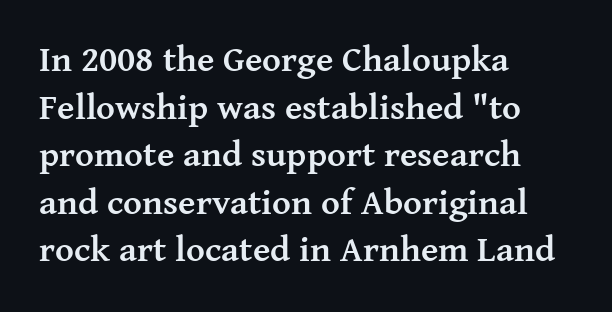
Q: Is the text bold? A: Yes.
Q: Is the text italic (slanted)? A: No, it is upright.
Q: Is the typeface a serif or a sans-serif typeface? A: Serif.
Q: Is the text underlined? A: No.
Q: How is the paragraph aligned? A: Left-aligned.
Q: Is the spacing between letters normal or unusually wide? A: Normal.
Q: Is the spacing between lines tight, normal or loose? A: Normal.
Q: Width (condensed, normal, or wide)? A: Normal.
Q: Stroke contrast? A: Medium.
Q: x-height? A: Medium.
Q: Monospaced? A: No.
